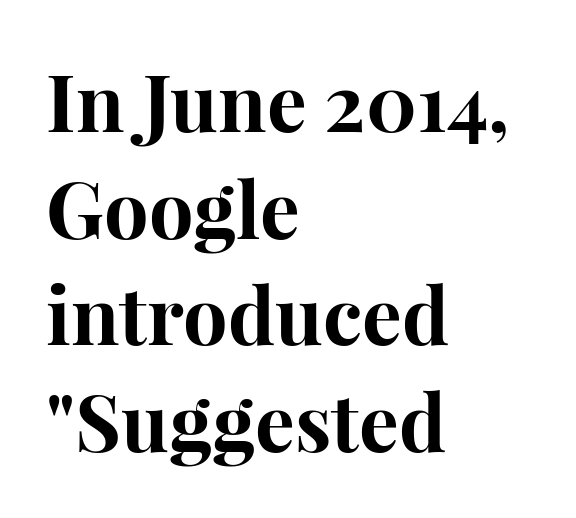
{"serif": "yes", "italic": "no", "bold": "yes", "weight": "bold", "width": "normal", "stroke_contrast": "high", "x_height": "medium", "monospaced": "no", "underline": "no", "align": "left", "line_spacing": "normal", "line_spacing_ratio": 1.35, "letter_spacing": "normal", "letter_spacing_em": 0.0, "glyph_px": 79}
